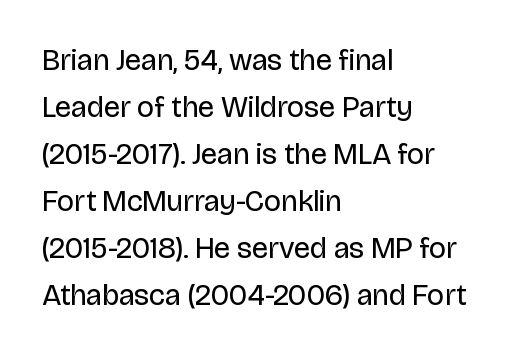
{"serif": "no", "italic": "no", "bold": "no", "weight": "regular", "width": "normal", "stroke_contrast": "low", "x_height": "large", "monospaced": "no", "underline": "no", "align": "left", "line_spacing": "normal", "line_spacing_ratio": 1.57, "letter_spacing": "normal", "letter_spacing_em": 0.0, "glyph_px": 30}
